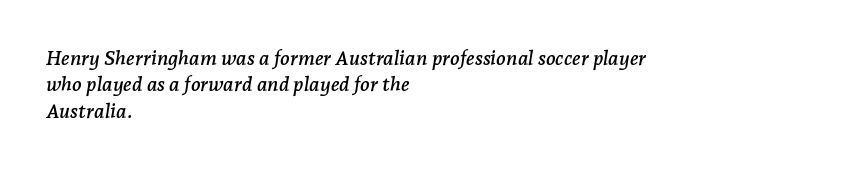
There is no visible air inserted between adjacent glyphs. Which margin do the lines hug? The left one — the right edge is uneven. This sample uses an oblique cut, with every glyph tilted off the vertical. Evenly set lines give the paragraph a standard silhouette.
